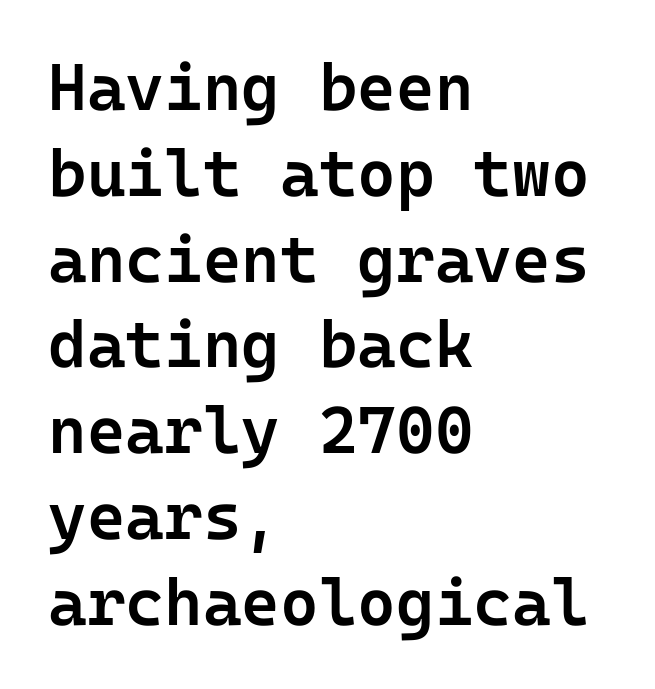
The setting favours the left margin, as ordinary paragraphs usually do. Its strokes are somewhat broadened, the hallmark of semibold type. These lines were composed using upright roman letters. If you measured baseline to baseline, you'd find a middling distance. Quick note: underline off.
